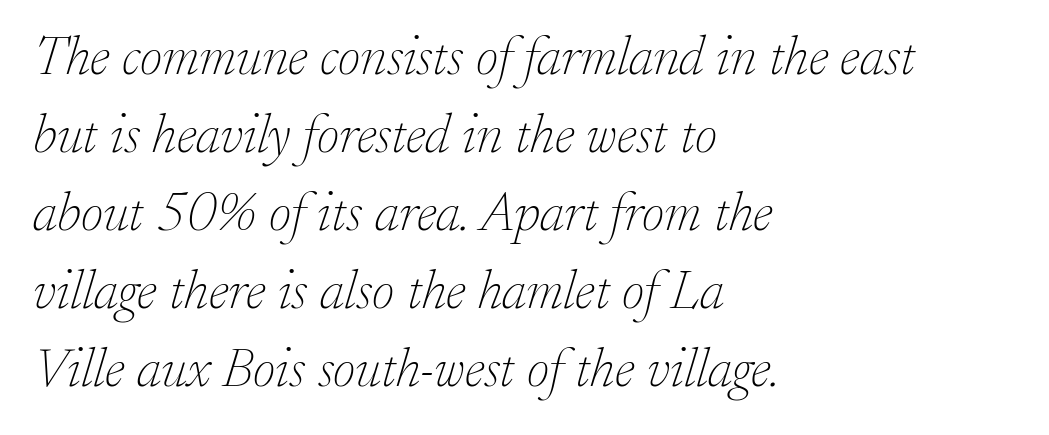
No chunkiness to these letters — they're not bold. Type without underlining. The passage shown has conventional tracking throughout. Horizontal alignment here is leftward, the default for most running prose.
